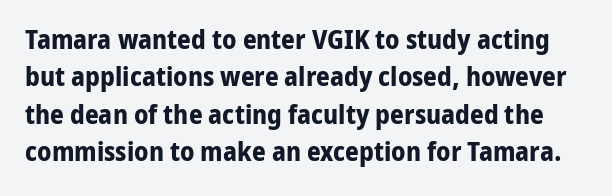
{"italic": "no", "bold": "yes", "underline": "no", "line_spacing": "normal", "line_spacing_ratio": 1.38, "letter_spacing": "normal", "letter_spacing_em": 0.0, "glyph_px": 27}
